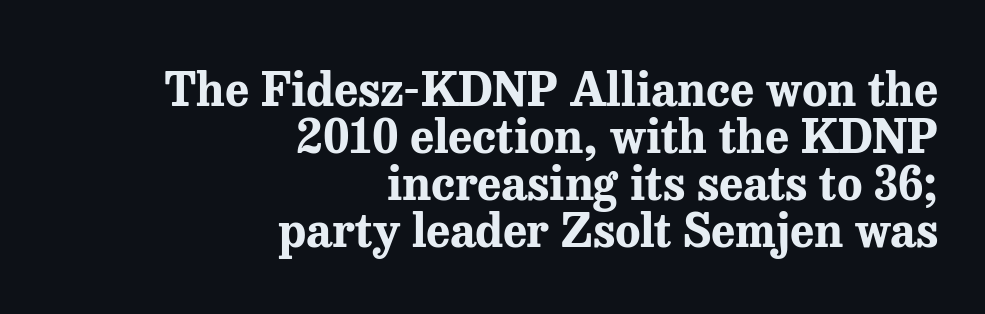
The image shows 47 px bold serif type, upright; set right-aligned, tight line spacing (1.0x), normal letter spacing, not underlined; medium stroke contrast and a medium x-height.
